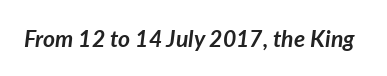
{"italic": "yes", "lean": "right", "slant_degrees": 7, "bold": "yes", "underline": "no", "letter_spacing": "normal", "letter_spacing_em": 0.0, "glyph_px": 23}
